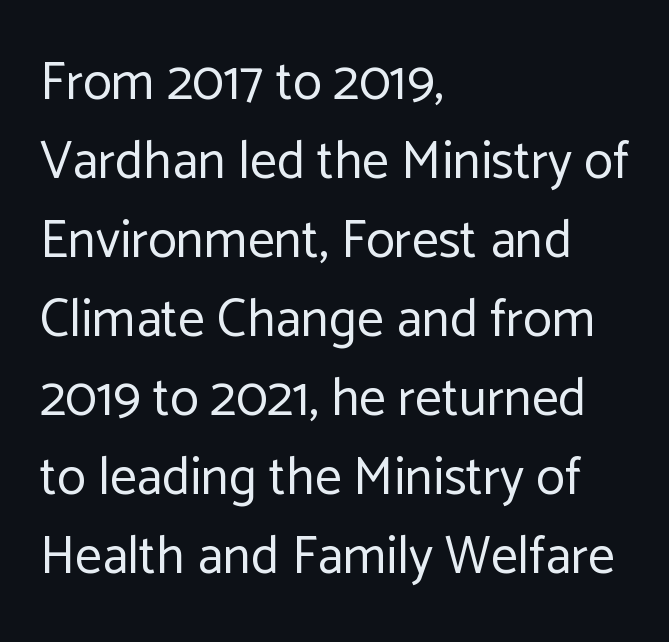
Italic: no, the glyphs are upright roman. A normal amount of white space separates one row of letters from the next. Unlike a traditional serif, this face leaves its strokes unadorned. The string is rendered with underlining switched off.
